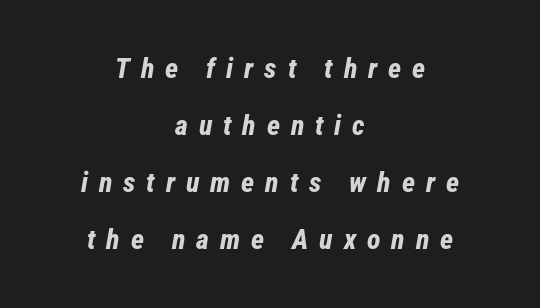
The letters advance in unequal steps, a hallmark of proportional type. This rendering features lettering with no underline. The lines are spread far apart with generous leading. In terms of letterspacing, this is a distinctly airy, spread setting. Would a proofreader flag this as italicized? Yes. Where is the straight margin? There isn't one; the lines are centered.
